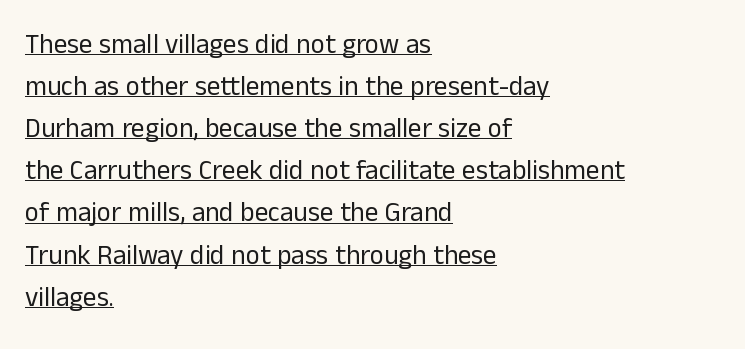
Q: Is the text bold? A: No.
Q: Is the text italic (slanted)? A: No, it is upright.
Q: Is the text underlined? A: Yes.
Q: How is the paragraph aligned? A: Left-aligned.
Q: Is the spacing between letters normal or unusually wide? A: Normal.
Q: Is the spacing between lines tight, normal or loose? A: Normal.
